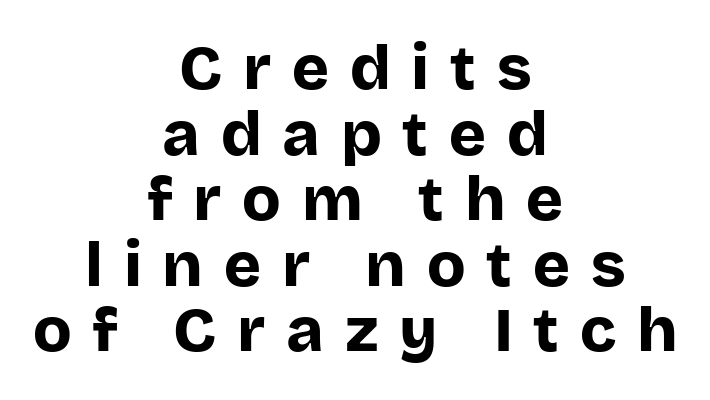
Q: Is the text bold? A: Yes.
Q: Is the text italic (slanted)? A: No, it is upright.
Q: Is the typeface a serif or a sans-serif typeface? A: Sans-serif.
Q: Is the text underlined? A: No.
Q: How is the paragraph aligned? A: Centered.
Q: Is the spacing between letters normal or unusually wide? A: Unusually wide.
Q: Is the spacing between lines tight, normal or loose? A: Tight.
Q: Width (condensed, normal, or wide)? A: Normal.
Q: Stroke contrast? A: Low.
Q: x-height? A: Large.
Q: Monospaced? A: No.
